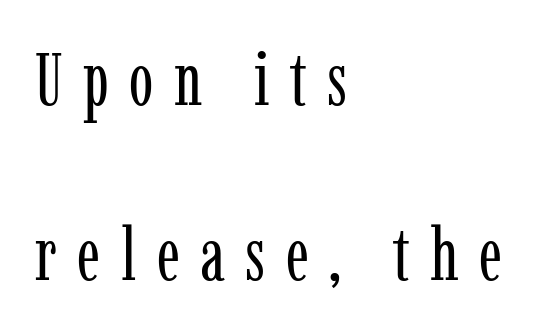
Q: Is the text bold? A: No.
Q: Is the text italic (slanted)? A: No, it is upright.
Q: Is the typeface a serif or a sans-serif typeface? A: Serif.
Q: Is the text underlined? A: No.
Q: How is the paragraph aligned? A: Left-aligned.
Q: Is the spacing between letters normal or unusually wide? A: Unusually wide.
Q: Is the spacing between lines tight, normal or loose? A: Loose.
Q: Width (condensed, normal, or wide)? A: Condensed.
Q: Stroke contrast? A: Low.
Q: x-height? A: Medium.
Q: Monospaced? A: No.
